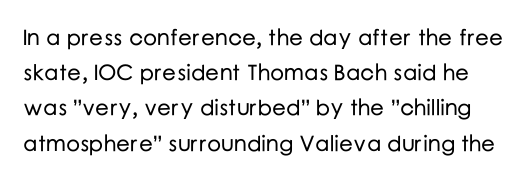
A typesetter would call this zero additional tracking. No italicization has been applied; the sample stays upright. If you measured baseline to baseline, you'd find a middling distance. Anything drawn beneath the words? Only blank space.
